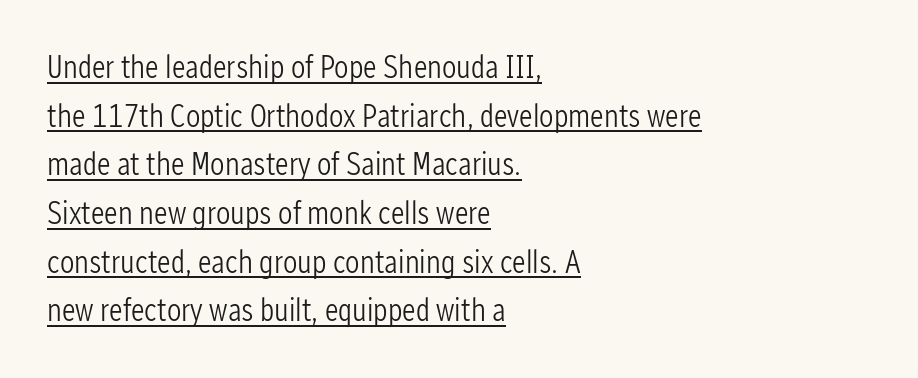
The image shows 32 px light, condensed sans-serif type, upright; set left-aligned, normal line spacing (1.52x), normal letter spacing, underlined; low stroke contrast and a medium x-height.
